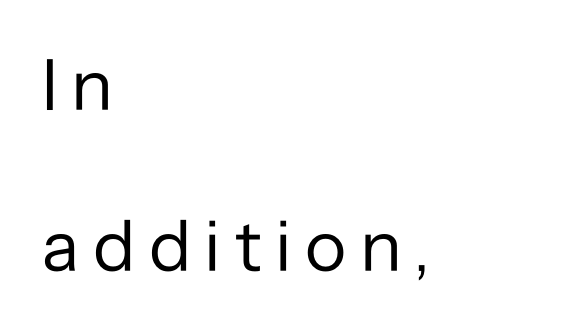
Q: Is the text bold? A: No.
Q: Is the text italic (slanted)? A: No, it is upright.
Q: Is the typeface a serif or a sans-serif typeface? A: Sans-serif.
Q: Is the text underlined? A: No.
Q: How is the paragraph aligned? A: Left-aligned.
Q: Is the spacing between letters normal or unusually wide? A: Unusually wide.
Q: Is the spacing between lines tight, normal or loose? A: Loose.
Q: Width (condensed, normal, or wide)? A: Normal.
Q: Stroke contrast? A: Low.
Q: x-height? A: Medium.
Q: Monospaced? A: No.
